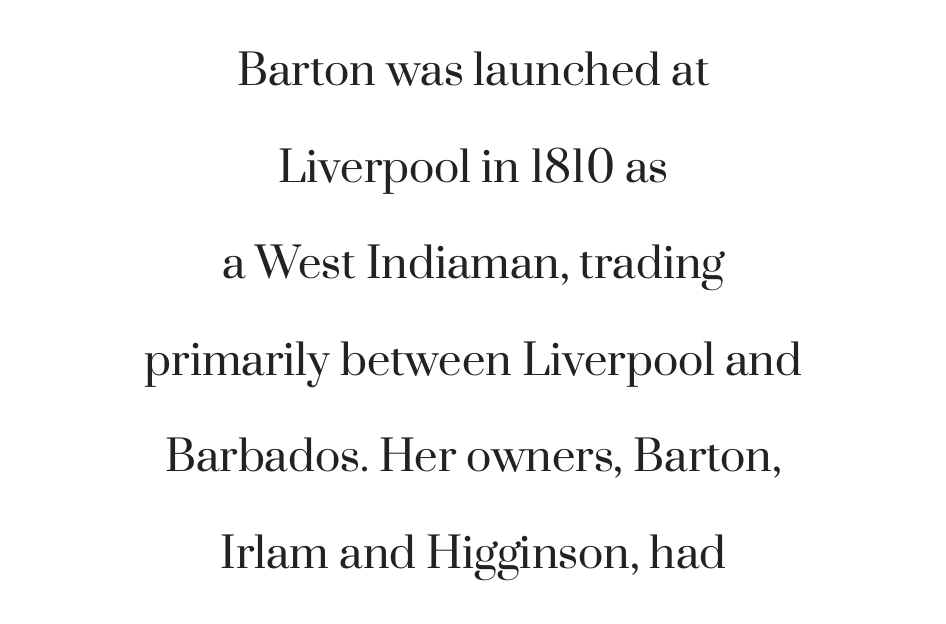
{"serif": "yes", "italic": "no", "bold": "no", "weight": "regular", "width": "normal", "stroke_contrast": "high", "x_height": "small", "monospaced": "no", "underline": "no", "align": "center", "line_spacing": "loose", "line_spacing_ratio": 2.3, "letter_spacing": "normal", "letter_spacing_em": 0.0, "glyph_px": 42}
